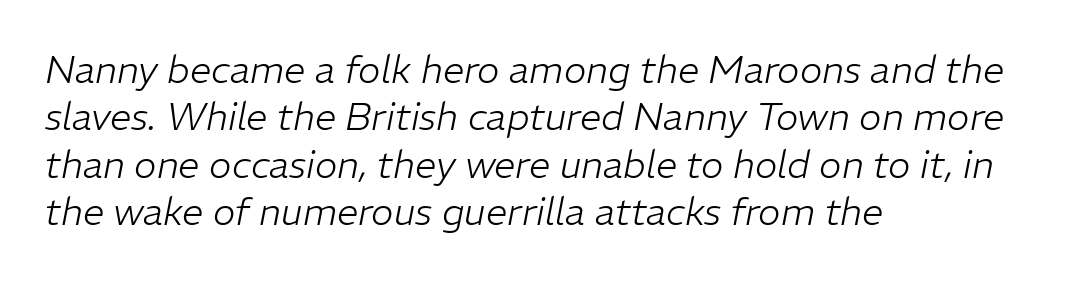
{"italic": "yes", "lean": "right", "slant_degrees": 11, "bold": "no", "weight": "light", "width": "normal", "stroke_contrast": "low", "x_height": "medium", "monospaced": "no", "underline": "no", "align": "left", "line_spacing": "normal", "line_spacing_ratio": 1.25, "letter_spacing": "normal", "letter_spacing_em": 0.0, "glyph_px": 38}
